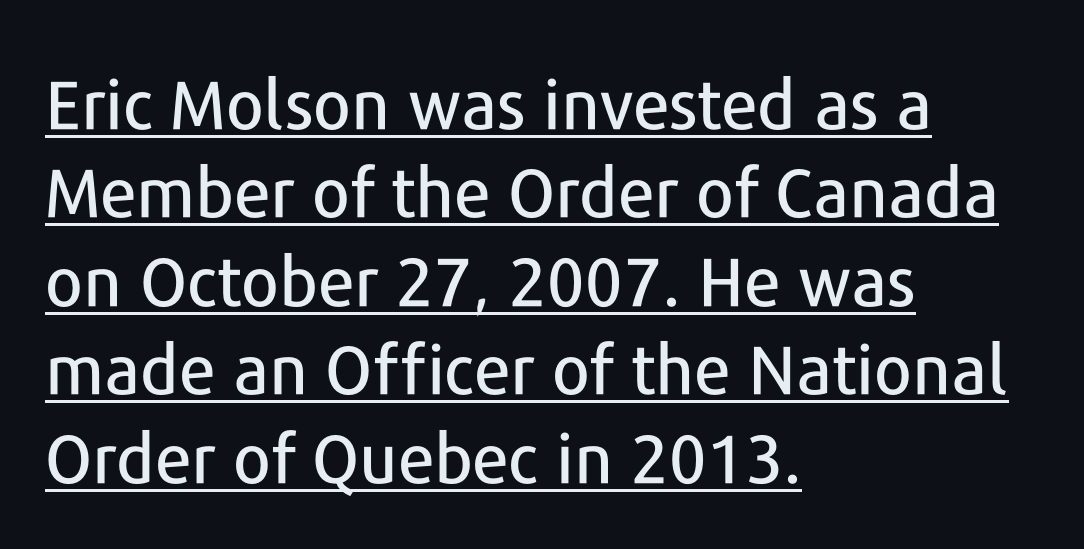
{"serif": "no", "italic": "no", "width": "normal", "stroke_contrast": "low", "x_height": "medium", "monospaced": "no", "underline": "yes", "align": "left", "line_spacing": "normal", "line_spacing_ratio": 1.3, "letter_spacing": "normal", "letter_spacing_em": 0.0, "glyph_px": 68}
